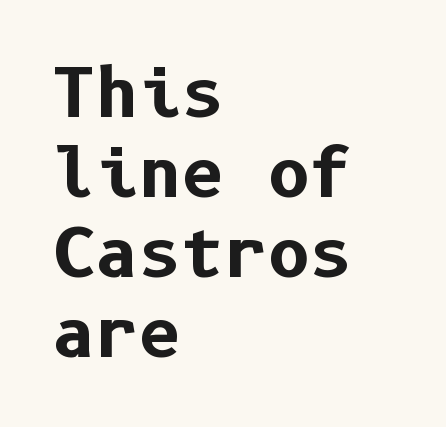
The image shows 66 px bold sans-serif type, upright; set left-aligned, line spacing 1.21x, normal letter spacing, not underlined; low stroke contrast and a medium x-height.
